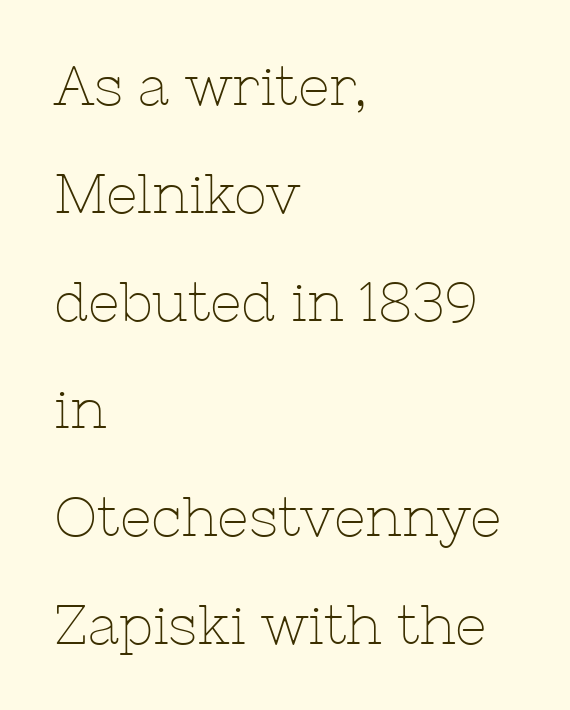
{"serif": "yes", "italic": "no", "bold": "no", "weight": "thin", "width": "normal", "stroke_contrast": "low", "x_height": "medium", "monospaced": "no", "underline": "no", "align": "left", "line_spacing": "loose", "line_spacing_ratio": 1.96, "letter_spacing": "normal", "letter_spacing_em": 0.0, "glyph_px": 55}
